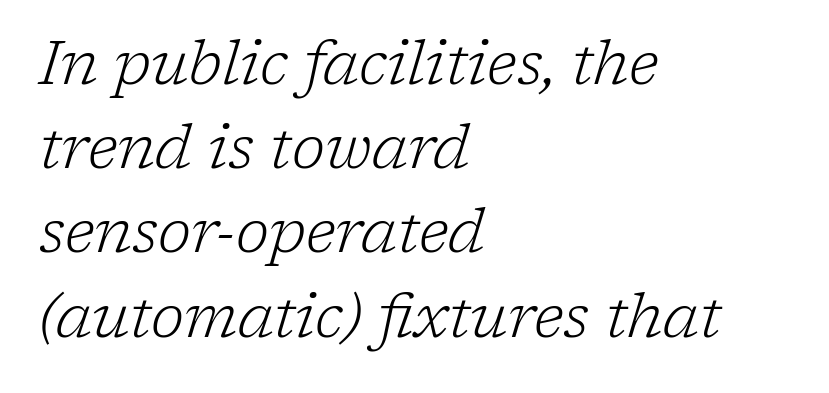
{"serif": "yes", "italic": "yes", "lean": "right", "slant_degrees": 17, "bold": "no", "weight": "light", "width": "normal", "stroke_contrast": "low", "x_height": "medium", "monospaced": "no", "underline": "no", "align": "left", "line_spacing": "normal", "line_spacing_ratio": 1.38, "letter_spacing": "normal", "letter_spacing_em": 0.0, "glyph_px": 61}
